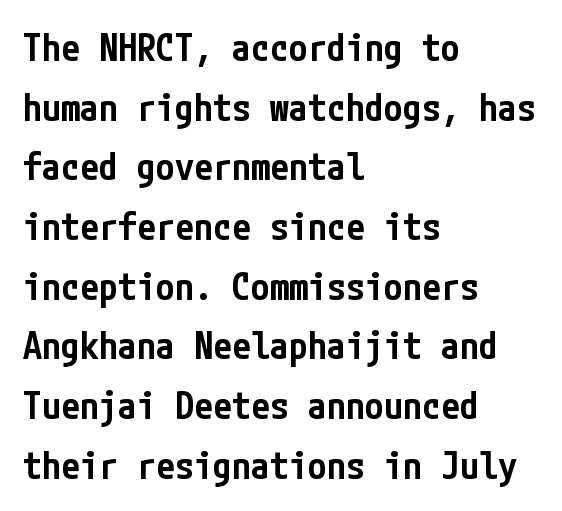
Q: Is the text bold? A: Semi-bold.
Q: Is the text italic (slanted)? A: No, it is upright.
Q: Is the typeface a serif or a sans-serif typeface? A: Sans-serif.
Q: Is the text underlined? A: No.
Q: How is the paragraph aligned? A: Left-aligned.
Q: Is the spacing between letters normal or unusually wide? A: Normal.
Q: Is the spacing between lines tight, normal or loose? A: Normal.
Q: Width (condensed, normal, or wide)? A: Condensed.
Q: Stroke contrast? A: Low.
Q: x-height? A: Medium.
